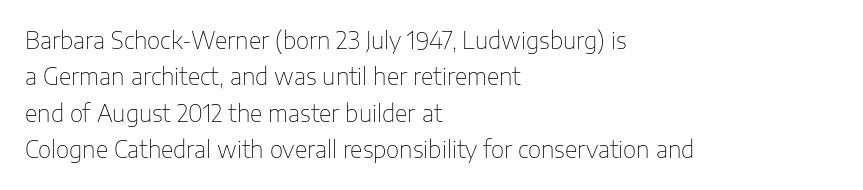
Q: Is the text bold? A: No.
Q: Is the text italic (slanted)? A: No, it is upright.
Q: Is the text underlined? A: No.
Q: How is the paragraph aligned? A: Left-aligned.
Q: Is the spacing between letters normal or unusually wide? A: Normal.
Q: Is the spacing between lines tight, normal or loose? A: Normal.
